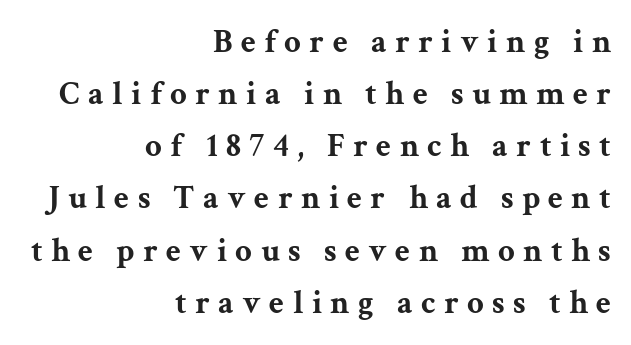
{"serif": "yes", "italic": "no", "bold": "yes", "weight": "bold", "width": "wide", "stroke_contrast": "medium", "x_height": "medium", "monospaced": "no", "underline": "no", "align": "right", "line_spacing": "normal", "line_spacing_ratio": 1.58, "letter_spacing": "wide", "letter_spacing_em": 0.25, "glyph_px": 33}
